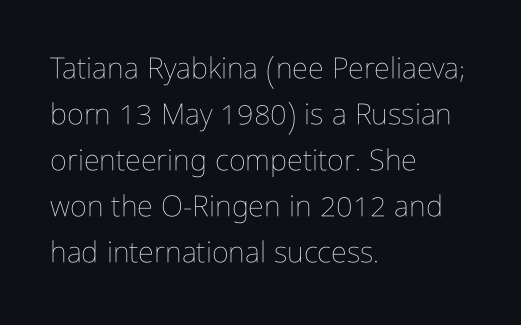
{"italic": "no", "bold": "no", "weight": "thin", "width": "condensed", "stroke_contrast": "low", "x_height": "medium", "monospaced": "no", "underline": "no", "align": "left", "line_spacing": "normal", "line_spacing_ratio": 1.59, "letter_spacing": "normal", "letter_spacing_em": 0.0, "glyph_px": 29}
